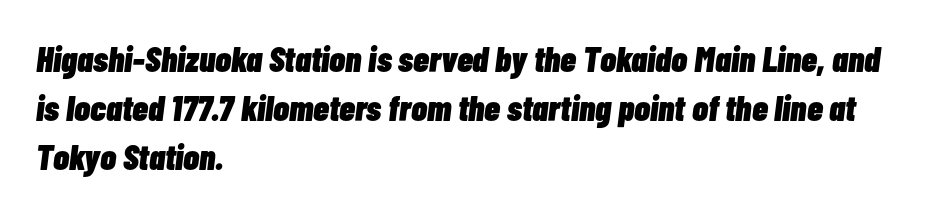
Q: Is the text bold? A: Yes.
Q: Is the text italic (slanted)? A: Yes, it leans right by about 7 degrees.
Q: Is the text underlined? A: No.
Q: How is the paragraph aligned? A: Left-aligned.
Q: Is the spacing between letters normal or unusually wide? A: Normal.
Q: Is the spacing between lines tight, normal or loose? A: Normal.
Q: Width (condensed, normal, or wide)? A: Condensed.
Q: Stroke contrast? A: Low.
Q: x-height? A: Medium.
Q: Monospaced? A: No.
